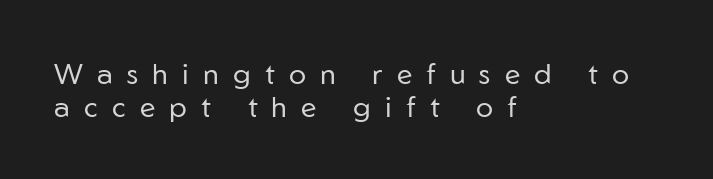
{"serif": "no", "italic": "no", "bold": "no", "weight": "regular", "width": "normal", "stroke_contrast": "low", "x_height": "medium", "monospaced": "no", "underline": "no", "align": "left", "line_spacing": "tight", "line_spacing_ratio": 1.15, "letter_spacing": "wide", "letter_spacing_em": 0.49, "glyph_px": 29}
